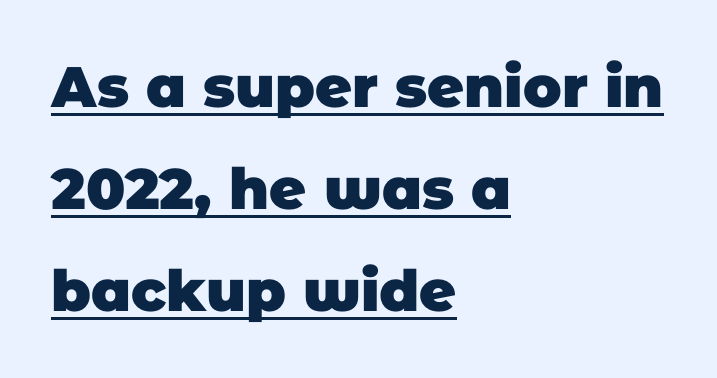
The image shows 57 px heavy sans-serif type; set left-aligned, line spacing 1.79x, normal letter spacing, underlined; low stroke contrast and a large x-height.
